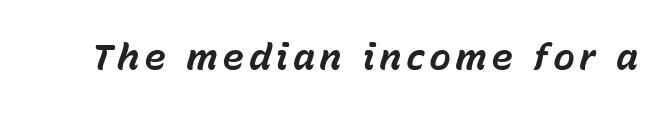
The letters advance in unequal steps, a hallmark of proportional type. Plain, unruled lines of type. How heavy is the stroke? Heavy — this is a bold. Does the lettering tilt? It does — this is italic.
